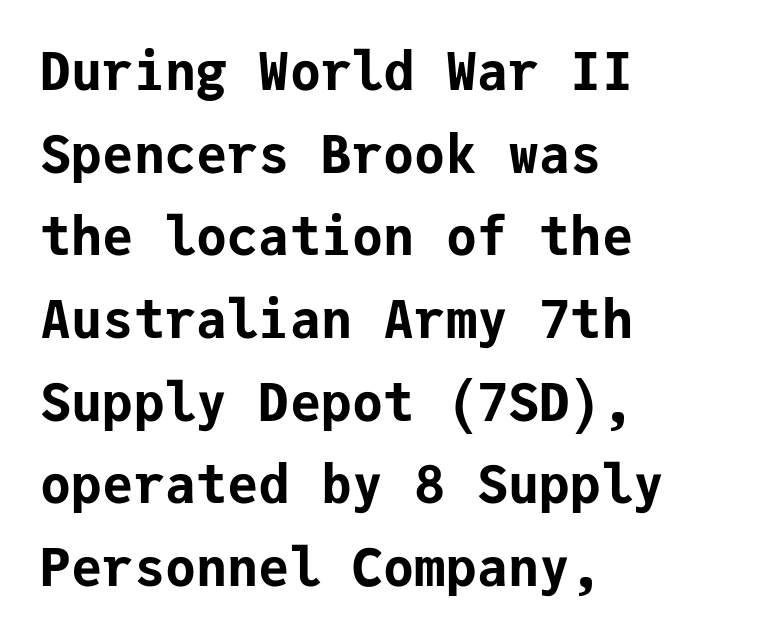
The leading is moderate, giving the passage an even texture. Strong, thick strokes mark this as bold type. Underlining? Definitely not there. The designer went with a sans here, leaving each stem footless. Each line starts at the same left margin while the right side varies.
